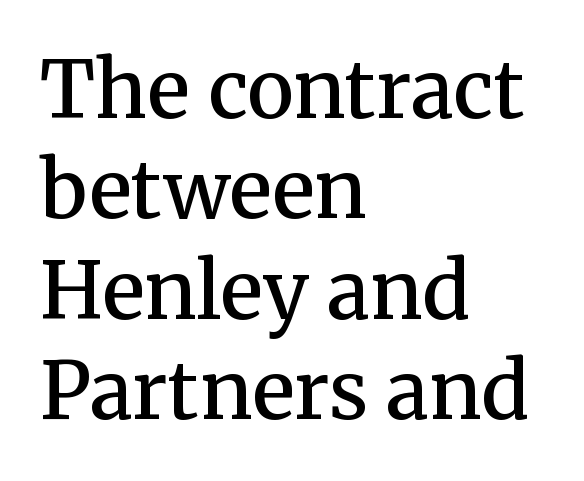
The type family on display is of the serif kind. The rag falls on the right side of this text block. Typesetter's note: demi weight, one step under bold. Honestly, the letter spacing is just normal — you wouldn't notice it. The string is rendered with underlining switched off.
